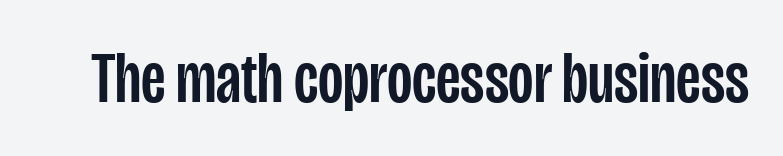
Q: Is the text italic (slanted)? A: No, it is upright.
Q: Is the typeface a serif or a sans-serif typeface? A: Sans-serif.
Q: Is the text underlined? A: No.
Q: Is the spacing between letters normal or unusually wide? A: Normal.
Q: Width (condensed, normal, or wide)? A: Condensed.
Q: Stroke contrast? A: Low.
Q: x-height? A: Large.
Q: Monospaced? A: No.
